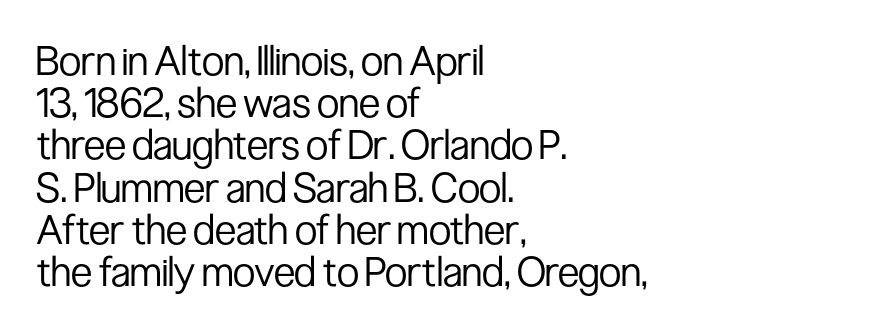
{"serif": "no", "italic": "no", "bold": "no", "weight": "regular", "width": "condensed", "stroke_contrast": "low", "x_height": "medium", "monospaced": "no", "underline": "no", "align": "left", "line_spacing": "tight", "line_spacing_ratio": 1.03, "letter_spacing": "normal", "letter_spacing_em": 0.0, "glyph_px": 41}
